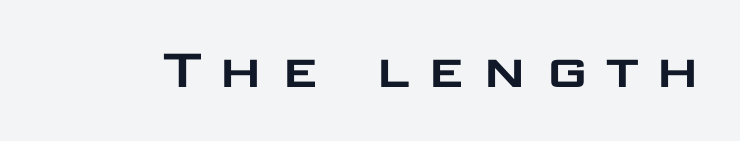
{"serif": "no", "italic": "no", "width": "wide", "stroke_contrast": "low", "x_height": "large", "monospaced": "no", "underline": "no", "letter_spacing": "wide", "letter_spacing_em": 0.25, "glyph_px": 62}
